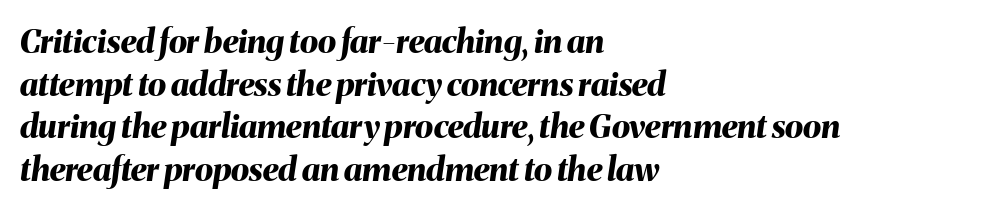
{"italic": "yes", "lean": "right", "slant_degrees": 8, "bold": "yes", "weight": "bold", "width": "normal", "stroke_contrast": "medium", "x_height": "medium", "monospaced": "no", "underline": "no", "align": "left", "line_spacing": "normal", "line_spacing_ratio": 1.29, "letter_spacing": "normal", "letter_spacing_em": 0.0, "glyph_px": 33}
